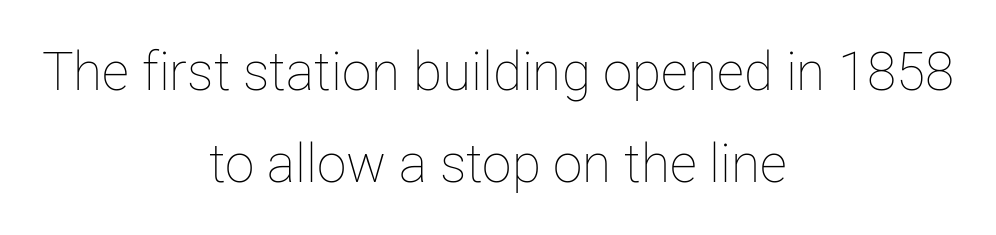
{"italic": "no", "bold": "no", "weight": "thin", "width": "normal", "stroke_contrast": "low", "x_height": "medium", "monospaced": "no", "underline": "no", "align": "center", "line_spacing_ratio": 1.73, "letter_spacing": "normal", "letter_spacing_em": 0.0, "glyph_px": 53}
